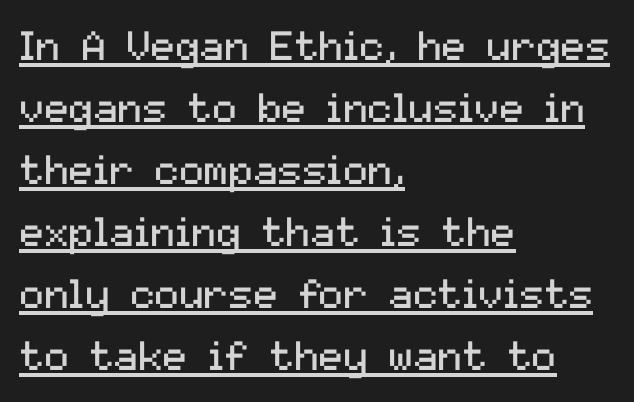
{"serif": "no", "italic": "no", "bold": "no", "weight": "regular", "width": "normal", "stroke_contrast": "medium", "x_height": "medium", "monospaced": "no", "underline": "yes", "align": "left", "line_spacing": "normal", "line_spacing_ratio": 1.51, "letter_spacing": "normal", "letter_spacing_em": 0.0, "glyph_px": 41}
